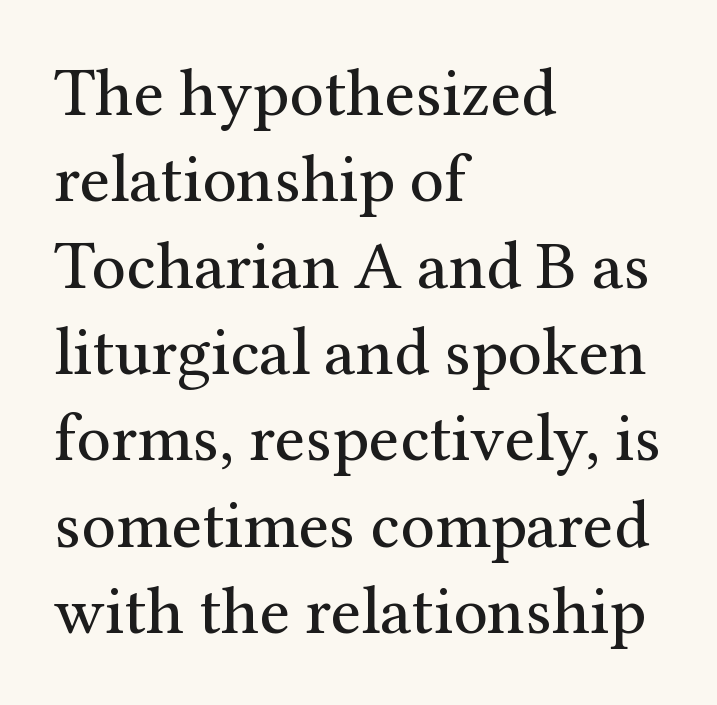
On a weight scale, this lands at 450 or below. Vertically, the passage feels balanced, rows spaced as you'd expect. The typography opts for an upright posture over an oblique one. Are there feet on the stems? There are — it's a serif.
